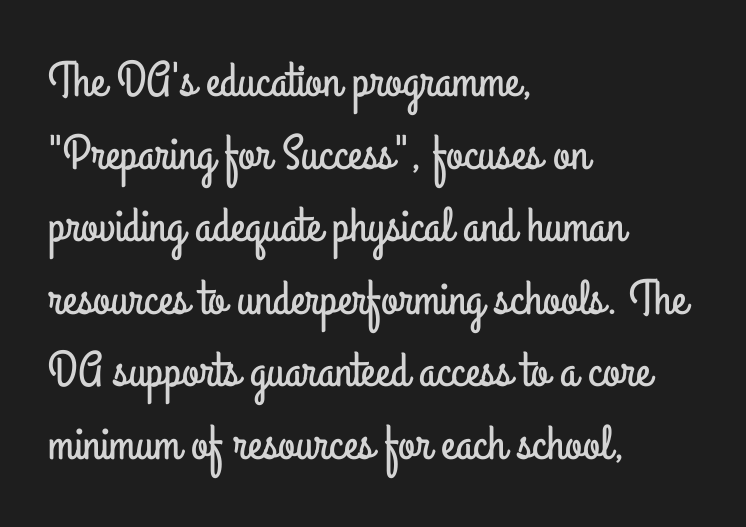
{"serif": "no", "italic": "no", "width": "condensed", "stroke_contrast": "low", "x_height": "small", "monospaced": "no", "underline": "no", "align": "left", "line_spacing": "normal", "line_spacing_ratio": 1.48, "letter_spacing": "normal", "letter_spacing_em": 0.0, "glyph_px": 49}
